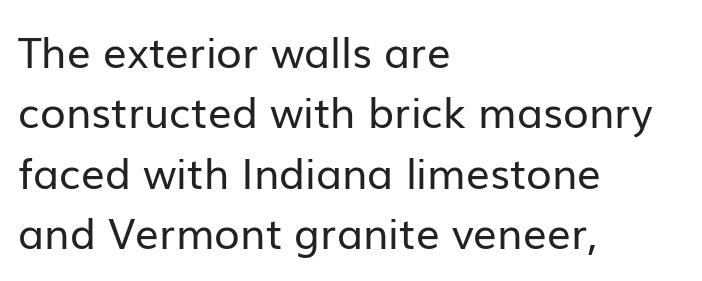
The image shows 42 px regular-weight sans-serif type, upright; set left-aligned, normal line spacing (1.44x), normal letter spacing, not underlined; low stroke contrast and a medium x-height.
